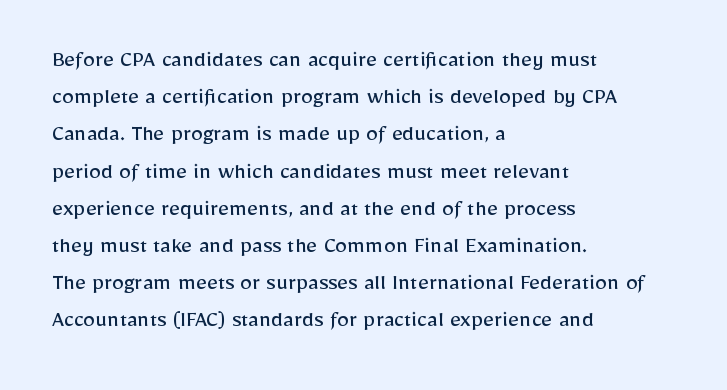
Q: Is the text bold? A: No.
Q: Is the text italic (slanted)? A: No, it is upright.
Q: Is the text underlined? A: No.
Q: How is the paragraph aligned? A: Left-aligned.
Q: Is the spacing between letters normal or unusually wide? A: Normal.
Q: Is the spacing between lines tight, normal or loose? A: Normal.
